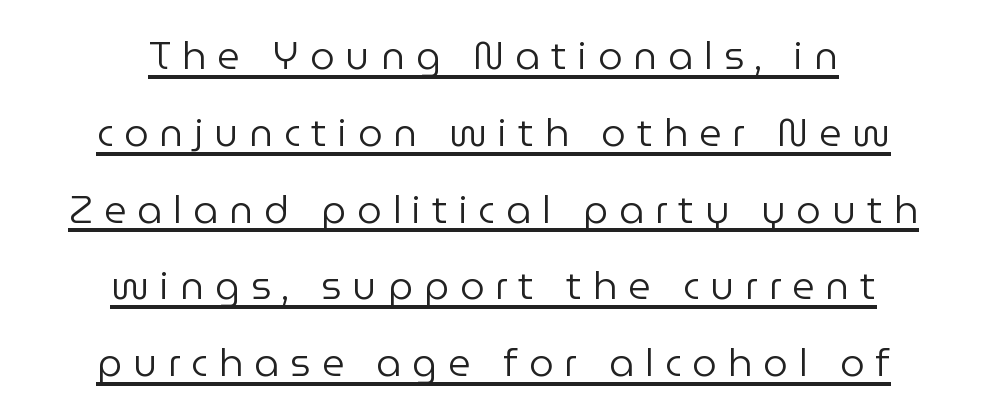
The image shows 39 px regular-weight sans-serif type, upright; set centered, loose line spacing (1.97x), unusually wide letter spacing (+0.28 em), underlined; low stroke contrast and a medium x-height.
